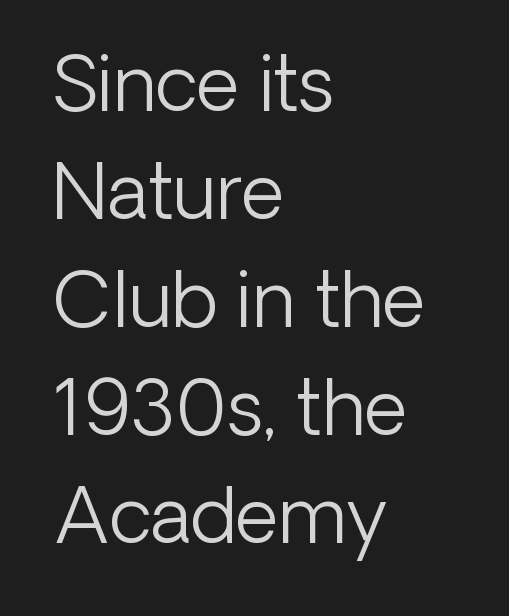
Where is the straight margin? On the left. The lettering stays uniformly vertical, giving the passage a roman look. Weight: regular or lighter. The rendering shows plain stroke endings on the letterforms — a sans-serif design. Proportional: the letters do not fall into vertical columns. Honestly, the letter spacing is just normal — you wouldn't notice it.
